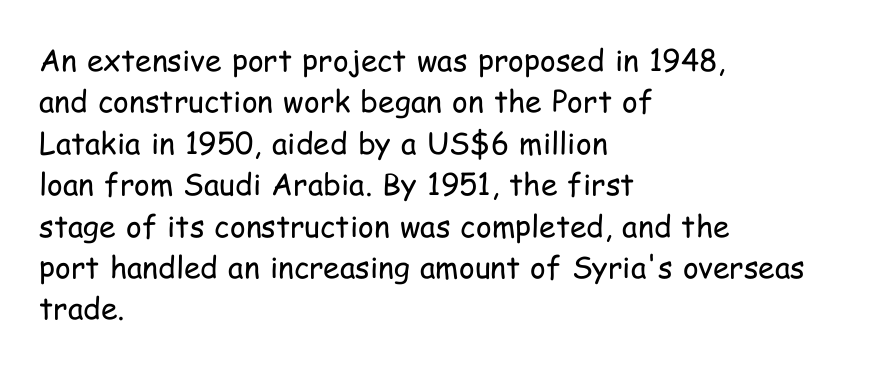
A typesetter would call this proportional, since set widths differ per character. Regarding serifs, this sample does without them. Visually the block forms a straight wall on the left and a jagged coastline on the right. Each row of text sits above clean, open space.
